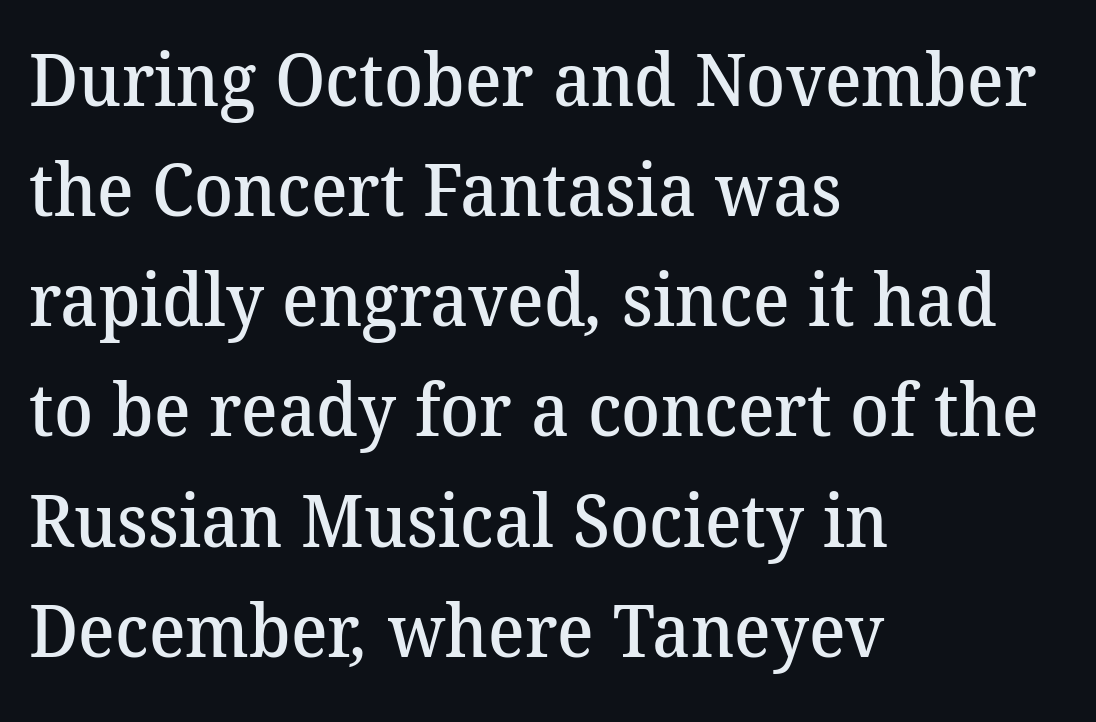
Q: Is the text bold? A: Semi-bold.
Q: Is the typeface a serif or a sans-serif typeface? A: Serif.
Q: Is the text underlined? A: No.
Q: How is the paragraph aligned? A: Left-aligned.
Q: Is the spacing between letters normal or unusually wide? A: Normal.
Q: Is the spacing between lines tight, normal or loose? A: Normal.
Q: Width (condensed, normal, or wide)? A: Normal.
Q: Stroke contrast? A: Medium.
Q: x-height? A: Medium.
Q: Monospaced? A: No.
